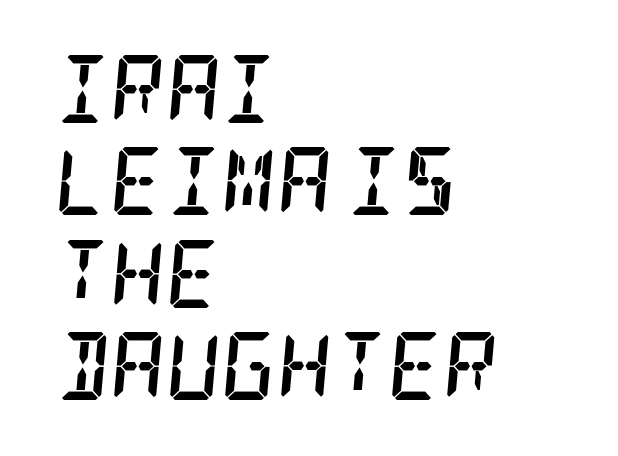
Vertically, the passage feels balanced, rows spaced as you'd expect. The strip under each line holds only bare page. Observe the serifs anchoring each vertical stroke in this sample. Weight: bold. This rendering uses left alignment, leaving the right contour irregular.
